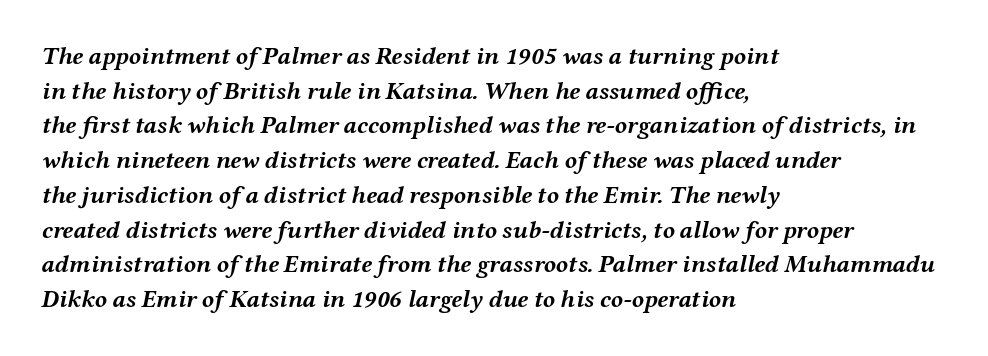
The image shows 25 px bold type, italic (leaning right); set left-aligned, normal line spacing (1.39x), normal letter spacing, not underlined.
